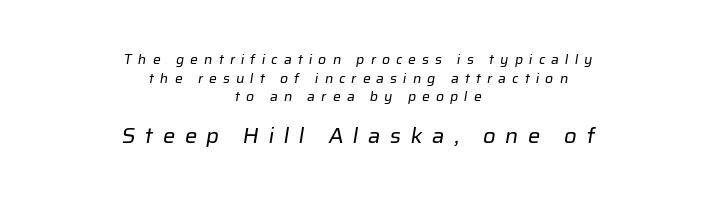
{"bold": "no", "underline": "no", "align": "center", "line_spacing": "normal", "line_spacing_ratio": 1.33, "letter_spacing": "wide", "letter_spacing_em": 0.43, "larger_block": "second", "size_ratio": 1.57, "glyph_px": 22}
